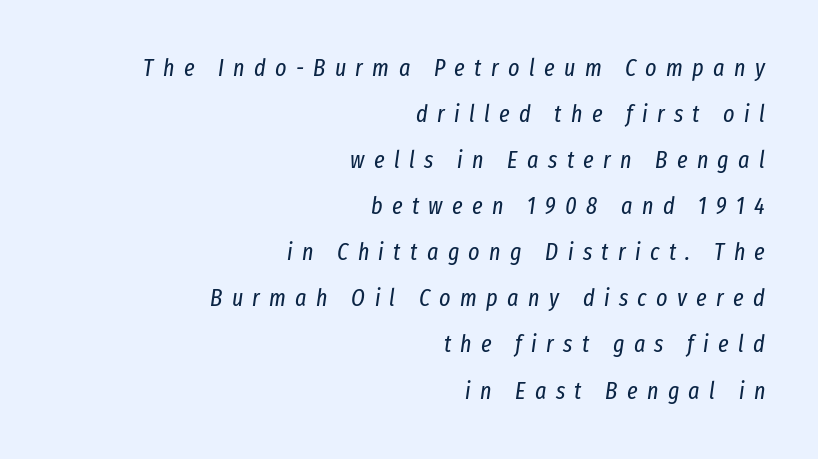
The image shows 24 px text type, italic (leaning right); set right-aligned, loose line spacing (1.92x), unusually wide letter spacing (+0.39 em), not underlined.
